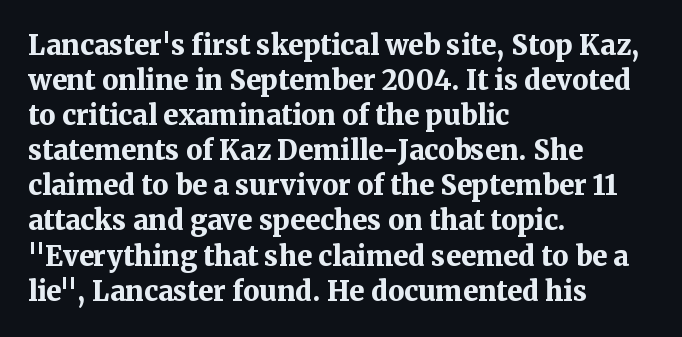
{"italic": "no", "bold": "yes", "underline": "no", "align": "left", "line_spacing": "normal", "line_spacing_ratio": 1.3, "letter_spacing": "normal", "letter_spacing_em": 0.0, "glyph_px": 27}
